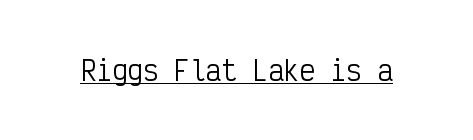
The image shows 26 px text type, upright; set normal letter spacing, underlined.
